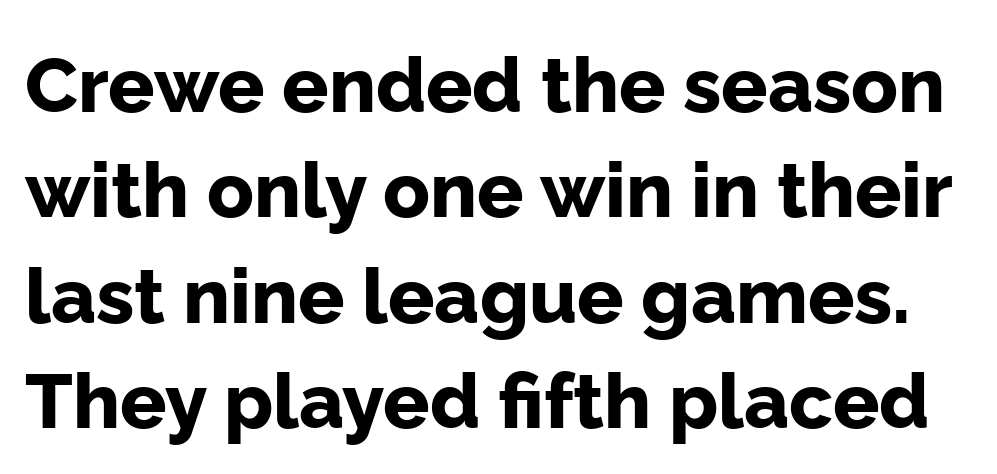
Q: Is the text bold? A: Yes.
Q: Is the text italic (slanted)? A: No, it is upright.
Q: Is the typeface a serif or a sans-serif typeface? A: Sans-serif.
Q: Is the text underlined? A: No.
Q: Is the spacing between letters normal or unusually wide? A: Normal.
Q: Is the spacing between lines tight, normal or loose? A: Normal.
Q: Width (condensed, normal, or wide)? A: Normal.
Q: Stroke contrast? A: Low.
Q: x-height? A: Medium.
Q: Monospaced? A: No.
